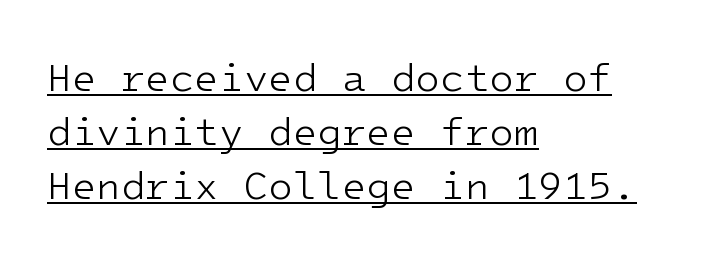
The image shows 40 px light sans-serif type, upright, monospaced; set left-aligned, normal line spacing (1.35x), normal letter spacing, underlined; low stroke contrast and a medium x-height.
